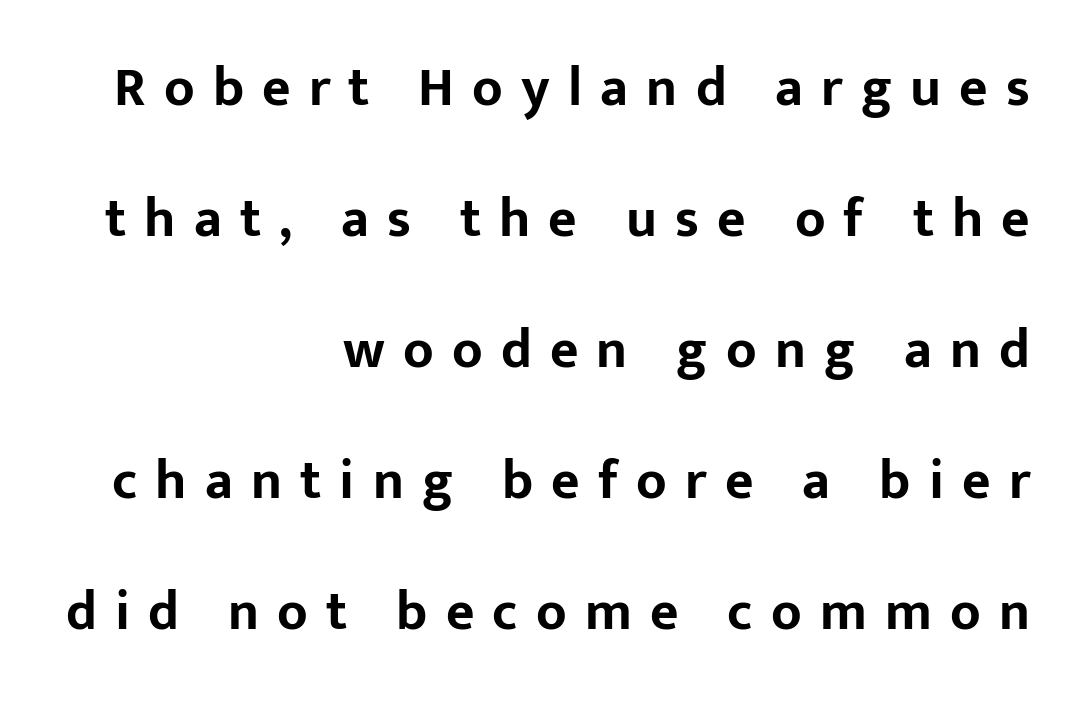
The image shows 55 px bold sans-serif type, upright; set right-aligned, loose line spacing (2.38x), unusually wide letter spacing (+0.33 em), not underlined; low stroke contrast and a medium x-height.
